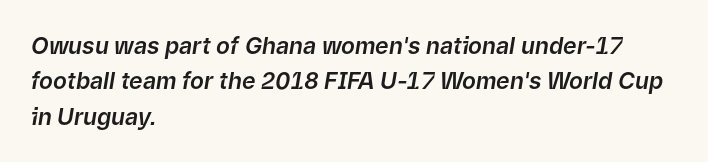
{"italic": "yes", "lean": "right", "slant_degrees": 9, "underline": "no", "align": "left", "line_spacing": "normal", "line_spacing_ratio": 1.54, "letter_spacing": "normal", "letter_spacing_em": 0.0, "glyph_px": 23}
